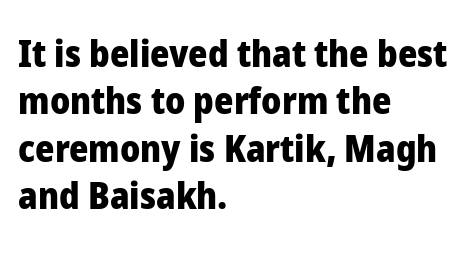
{"serif": "no", "italic": "no", "bold": "yes", "weight": "heavy", "width": "normal", "stroke_contrast": "low", "x_height": "medium", "monospaced": "no", "underline": "no", "align": "left", "line_spacing": "normal", "line_spacing_ratio": 1.28, "letter_spacing": "normal", "letter_spacing_em": 0.0, "glyph_px": 37}
